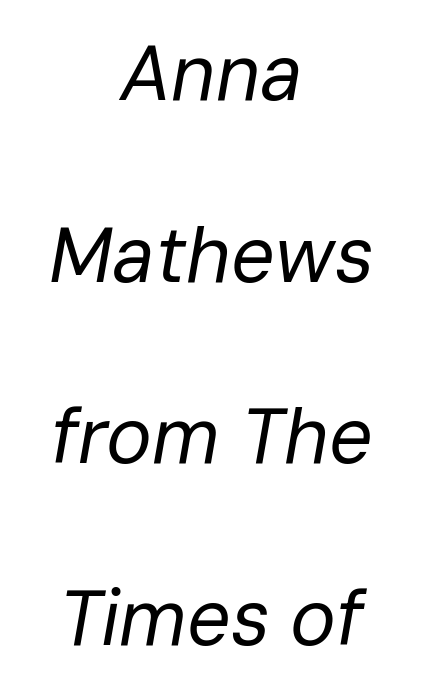
{"italic": "yes", "lean": "right", "slant_degrees": 10, "bold": "no", "weight": "regular", "width": "normal", "stroke_contrast": "low", "x_height": "medium", "monospaced": "no", "underline": "no", "align": "center", "line_spacing": "loose", "line_spacing_ratio": 2.36, "letter_spacing": "normal", "letter_spacing_em": 0.0, "glyph_px": 77}
